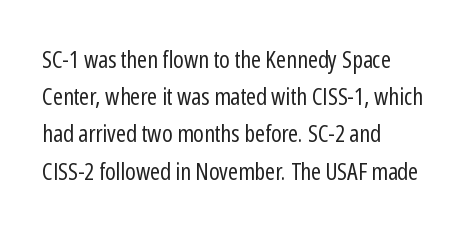
Ordinary non-slanted type is in use. This sample uses plain, unmodified letter spacing. Has an underline been added? It has not. The designer left line spacing at the default. The cut favours lightness, reaching ordinary text weight at its darkest. Layout note: lines flush left.
